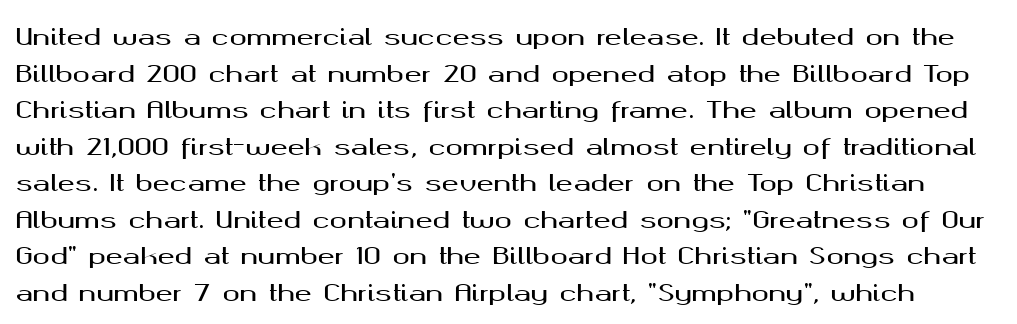
Q: Is the text italic (slanted)? A: No, it is upright.
Q: Is the text underlined? A: No.
Q: Is the spacing between letters normal or unusually wide? A: Normal.
Q: Is the spacing between lines tight, normal or loose? A: Normal.
